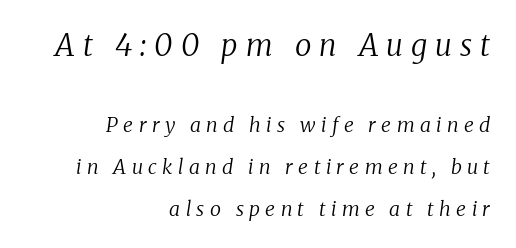
Q: Is the text bold? A: No.
Q: Is the text italic (slanted)? A: Yes, it leans right by about 8 degrees.
Q: Is the typeface a serif or a sans-serif typeface? A: Serif.
Q: Is the text underlined? A: No.
Q: How is the paragraph aligned? A: Right-aligned.
Q: Is the spacing between letters normal or unusually wide? A: Unusually wide.
Q: Is the spacing between lines tight, normal or loose? A: Loose.
Q: Which block of text is set in a larger size, the first (top) or the second (bottom)? A: The first (top) one.
Q: Width (condensed, normal, or wide)? A: Normal.
Q: Stroke contrast? A: Low.
Q: x-height? A: Medium.
Q: Monospaced? A: No.
